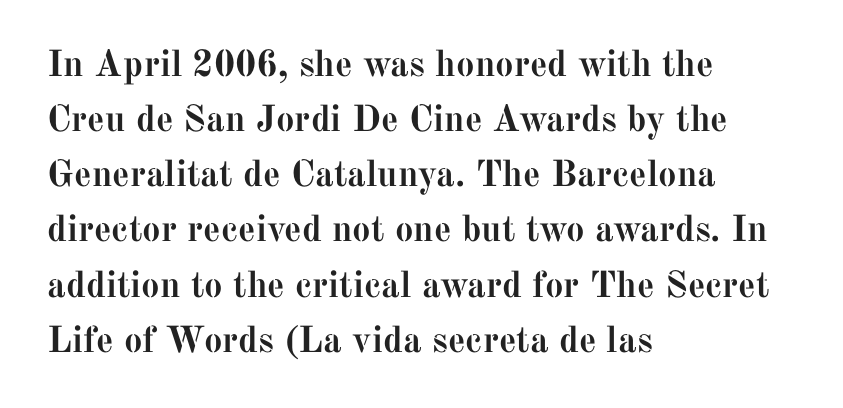
I'd call this a serif setting — the letters wear small feet. What's the leading like? Ordinary, nothing unusual. Is the letter spacing exaggerated? No — it looks like the ordinary default. These lines are rendered in a variable-pitch font.
